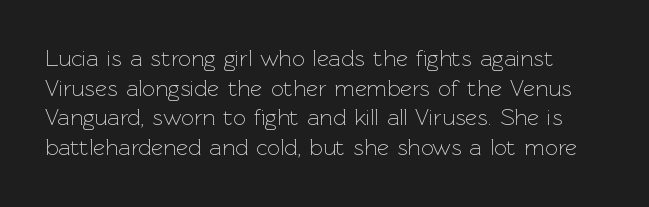
{"italic": "no", "bold": "no", "underline": "no", "line_spacing": "normal", "line_spacing_ratio": 1.29, "letter_spacing": "normal", "letter_spacing_em": 0.0, "glyph_px": 23}
